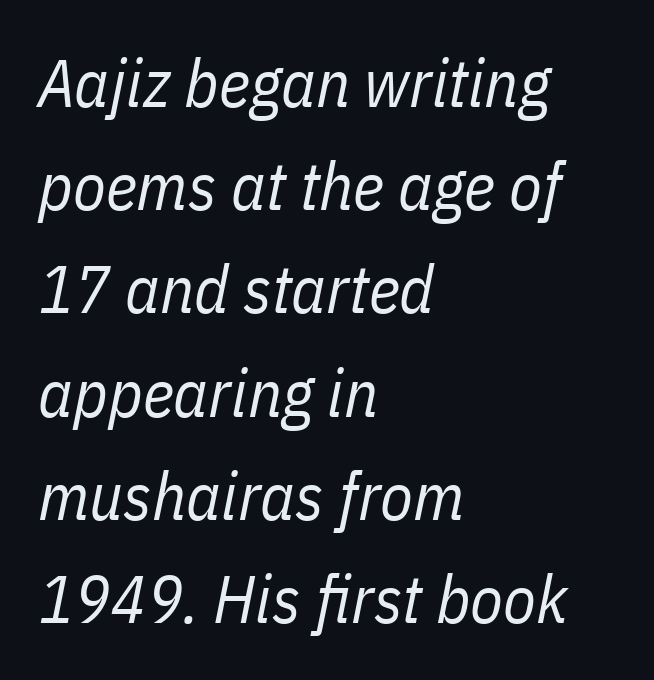
Where is the straight margin? On the left. Tracking here is standard; glyphs follow each other at the usual distance. Honestly, there is no underline to notice here at all. Think standard paragraph weight, or any step lighter than that.
